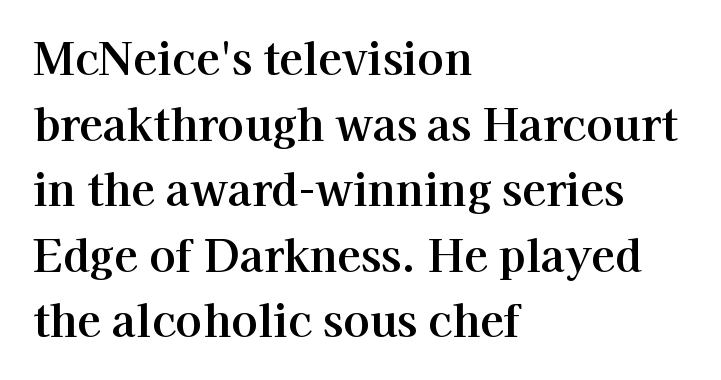
{"serif": "yes", "italic": "no", "width": "normal", "stroke_contrast": "high", "x_height": "medium", "monospaced": "no", "underline": "no", "align": "left", "line_spacing": "normal", "line_spacing_ratio": 1.49, "letter_spacing": "normal", "letter_spacing_em": 0.0, "glyph_px": 44}
